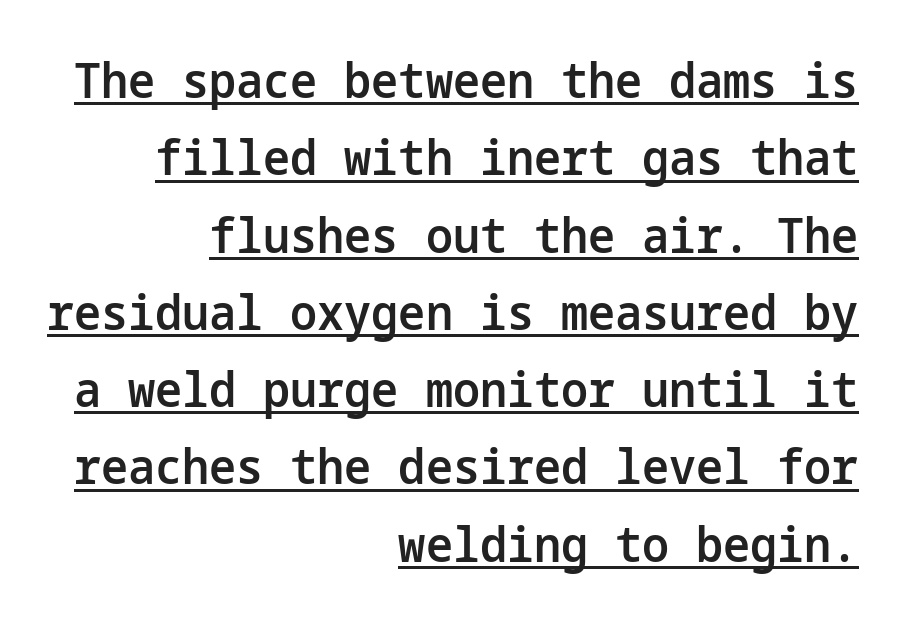
Q: Is the text bold? A: Semi-bold.
Q: Is the text italic (slanted)? A: No, it is upright.
Q: Is the typeface a serif or a sans-serif typeface? A: Sans-serif.
Q: Is the text underlined? A: Yes.
Q: How is the paragraph aligned? A: Right-aligned.
Q: Is the spacing between letters normal or unusually wide? A: Normal.
Q: Is the spacing between lines tight, normal or loose? A: Normal.
Q: Width (condensed, normal, or wide)? A: Normal.
Q: Stroke contrast? A: Low.
Q: x-height? A: Medium.
